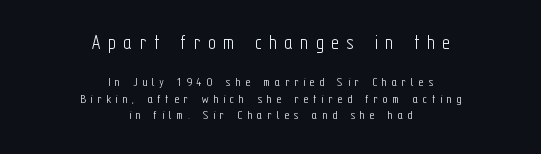
{"italic": "no", "bold": "no", "underline": "no", "align": "center", "line_spacing_ratio": 1.17, "letter_spacing": "wide", "letter_spacing_em": 0.33, "larger_block": "first", "size_ratio": 1.57, "glyph_px": 22}
